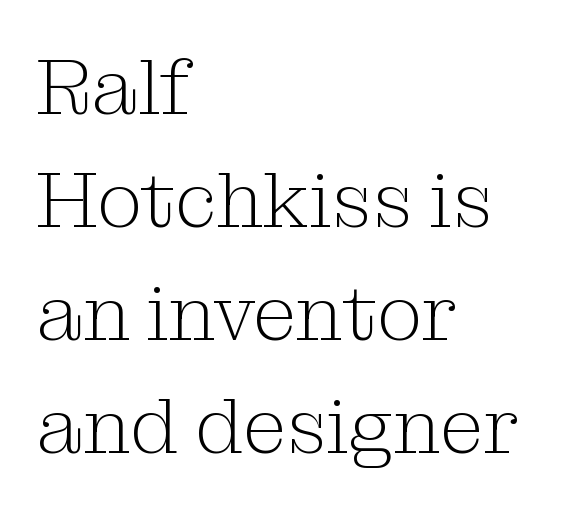
{"serif": "yes", "italic": "no", "bold": "no", "weight": "light", "width": "normal", "stroke_contrast": "medium", "x_height": "medium", "monospaced": "no", "underline": "no", "align": "left", "line_spacing": "normal", "line_spacing_ratio": 1.43, "letter_spacing": "normal", "letter_spacing_em": 0.0, "glyph_px": 79}
